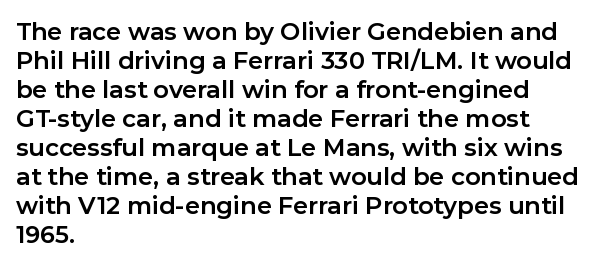
Q: Is the text bold? A: Yes.
Q: Is the text italic (slanted)? A: No, it is upright.
Q: Is the text underlined? A: No.
Q: How is the paragraph aligned? A: Left-aligned.
Q: Is the spacing between letters normal or unusually wide? A: Normal.
